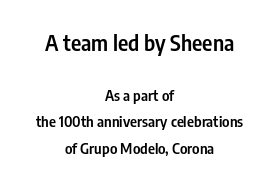
Q: Is the text bold? A: Semi-bold.
Q: Is the text italic (slanted)? A: No, it is upright.
Q: Is the text underlined? A: No.
Q: How is the paragraph aligned? A: Centered.
Q: Is the spacing between letters normal or unusually wide? A: Normal.
Q: Which block of text is set in a larger size, the first (top) or the second (bottom)? A: The first (top) one.
